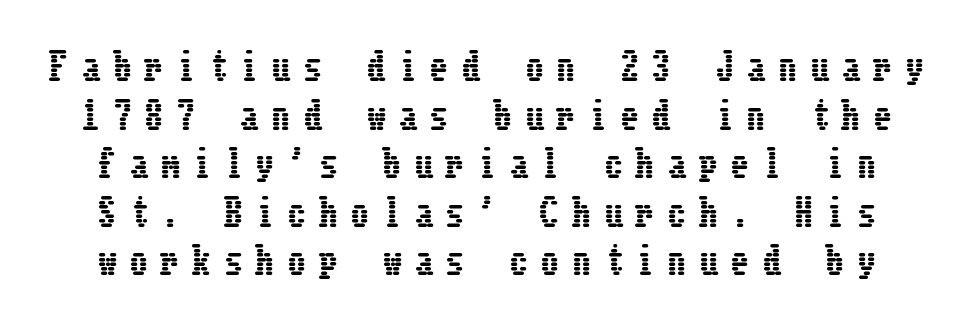
{"italic": "no", "width": "condensed", "stroke_contrast": "low", "x_height": "medium", "underline": "no", "line_spacing": "normal", "line_spacing_ratio": 1.35, "letter_spacing": "wide", "letter_spacing_em": 0.38, "glyph_px": 36}
